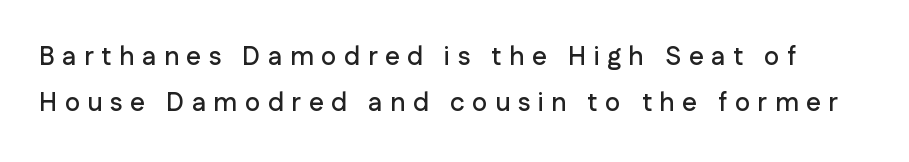
The space directly below the letters is spotless. Italic: no, the glyphs are upright roman. The type is letterspaced generously, with wide tracking.
